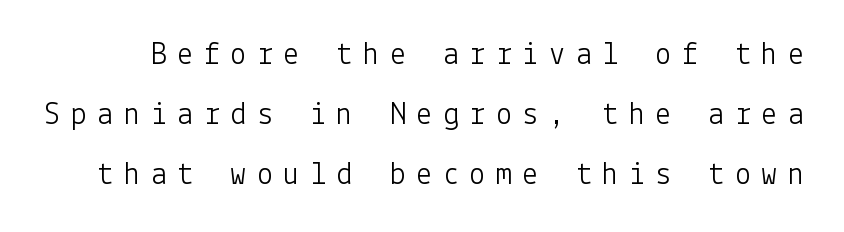
The image shows 32 px light sans-serif type, upright; set line spacing 1.87x, unusually wide letter spacing (+0.33 em), not underlined; low stroke contrast and a medium x-height.
